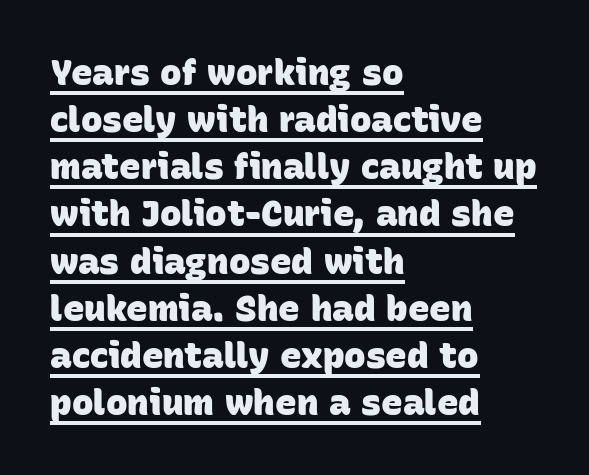
The image shows 36 px heavy sans-serif type; set left-aligned, normal line spacing (1.31x), normal letter spacing, underlined; low stroke contrast and a large x-height.
